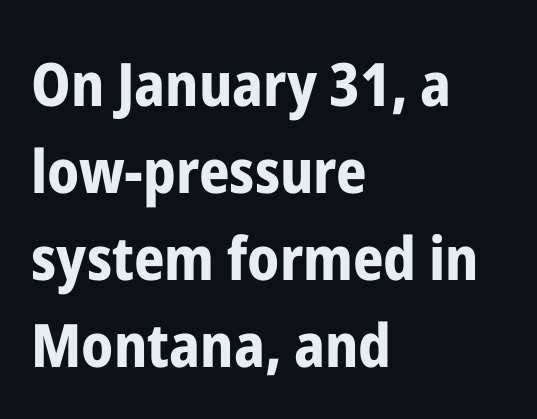
Q: Is the text bold? A: Yes.
Q: Is the text italic (slanted)? A: No, it is upright.
Q: Is the typeface a serif or a sans-serif typeface? A: Sans-serif.
Q: Is the text underlined? A: No.
Q: How is the paragraph aligned? A: Left-aligned.
Q: Is the spacing between letters normal or unusually wide? A: Normal.
Q: Is the spacing between lines tight, normal or loose? A: Normal.
Q: Width (condensed, normal, or wide)? A: Condensed.
Q: Stroke contrast? A: Low.
Q: x-height? A: Medium.
Q: Monospaced? A: No.
